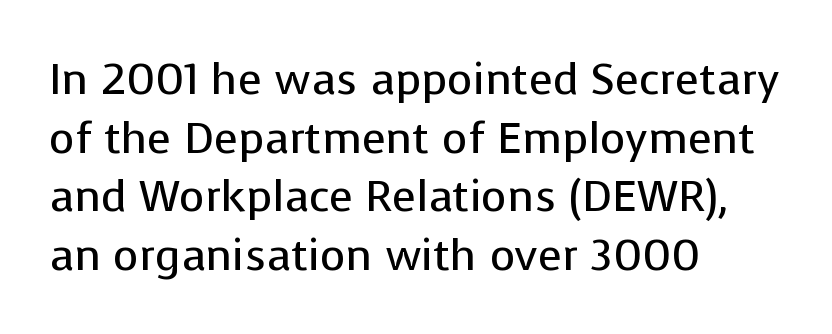
Q: Is the text bold? A: No.
Q: Is the text italic (slanted)? A: No, it is upright.
Q: Is the typeface a serif or a sans-serif typeface? A: Sans-serif.
Q: Is the text underlined? A: No.
Q: How is the paragraph aligned? A: Left-aligned.
Q: Is the spacing between letters normal or unusually wide? A: Normal.
Q: Is the spacing between lines tight, normal or loose? A: Normal.
Q: Width (condensed, normal, or wide)? A: Normal.
Q: Stroke contrast? A: Low.
Q: x-height? A: Medium.
Q: Monospaced? A: No.
